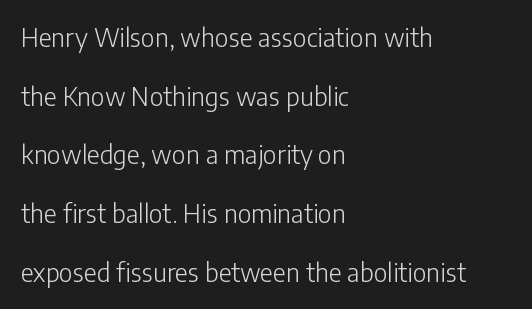
In terms of posture, this sample is upright. Honestly, the rows look like they've been pulled way apart. The rag falls on the right side of this text block. No extra tracking has been applied to these lines.
